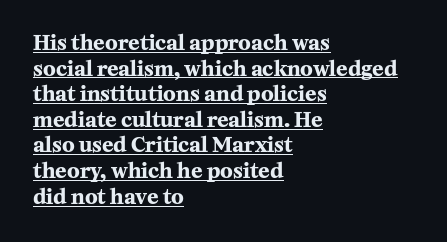
{"italic": "no", "bold": "yes", "underline": "yes", "align": "left", "line_spacing_ratio": 1.22, "letter_spacing": "normal", "letter_spacing_em": 0.0, "glyph_px": 21}
